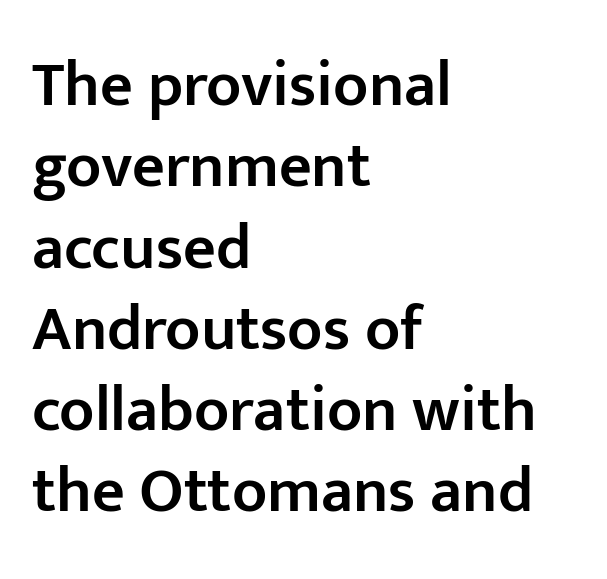
Q: Is the text bold? A: Semi-bold.
Q: Is the text italic (slanted)? A: No, it is upright.
Q: Is the typeface a serif or a sans-serif typeface? A: Sans-serif.
Q: Is the text underlined? A: No.
Q: How is the paragraph aligned? A: Left-aligned.
Q: Is the spacing between letters normal or unusually wide? A: Normal.
Q: Is the spacing between lines tight, normal or loose? A: Normal.
Q: Width (condensed, normal, or wide)? A: Normal.
Q: Stroke contrast? A: Low.
Q: x-height? A: Medium.
Q: Monospaced? A: No.
